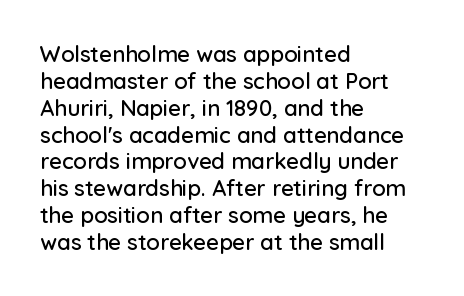
{"italic": "no", "underline": "no", "align": "left", "line_spacing_ratio": 1.22, "letter_spacing": "normal", "letter_spacing_em": 0.0, "glyph_px": 22}
